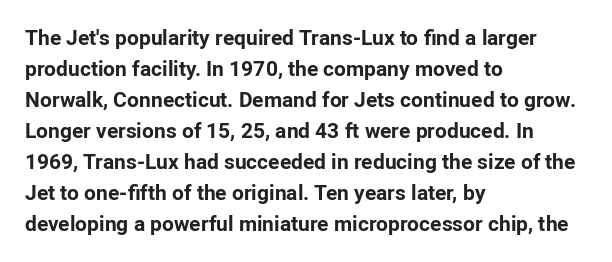
Q: Is the text bold? A: Yes.
Q: Is the text italic (slanted)? A: No, it is upright.
Q: Is the text underlined? A: No.
Q: How is the paragraph aligned? A: Left-aligned.
Q: Is the spacing between letters normal or unusually wide? A: Normal.
Q: Is the spacing between lines tight, normal or loose? A: Normal.
